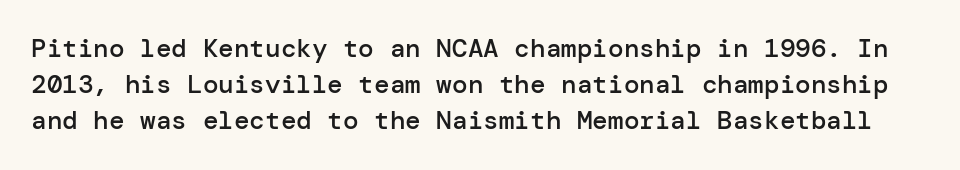
{"italic": "no", "bold": "semi", "underline": "no", "line_spacing": "normal", "line_spacing_ratio": 1.39, "letter_spacing": "normal", "letter_spacing_em": 0.0, "glyph_px": 26}
